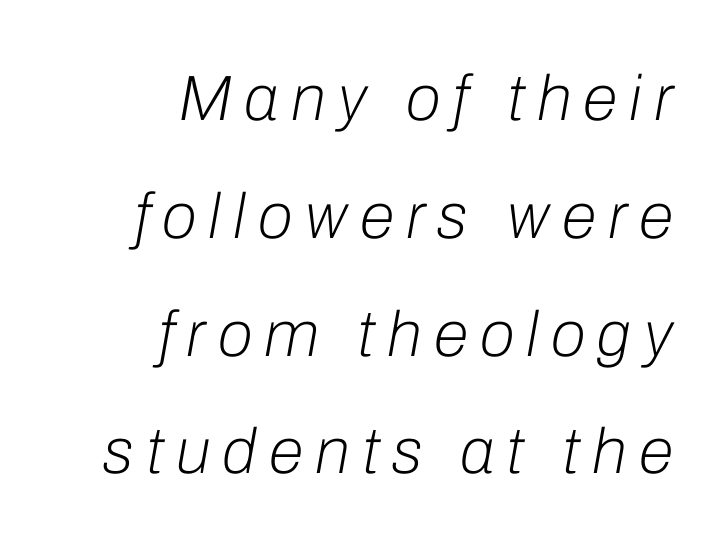
{"italic": "yes", "lean": "right", "slant_degrees": 10, "bold": "no", "weight": "light", "width": "normal", "stroke_contrast": "low", "x_height": "medium", "monospaced": "no", "underline": "no", "align": "right", "line_spacing_ratio": 1.84, "glyph_px": 64}
